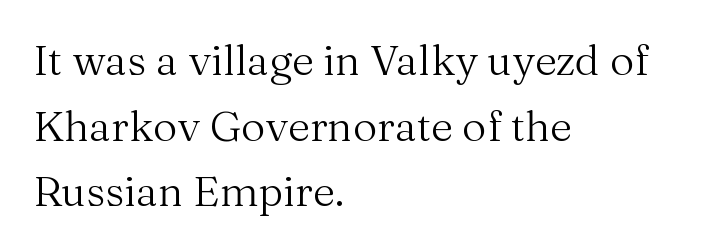
{"serif": "yes", "italic": "no", "bold": "no", "weight": "regular", "width": "normal", "stroke_contrast": "medium", "x_height": "medium", "monospaced": "no", "underline": "no", "align": "left", "line_spacing": "normal", "line_spacing_ratio": 1.56, "letter_spacing": "normal", "letter_spacing_em": 0.0, "glyph_px": 42}
